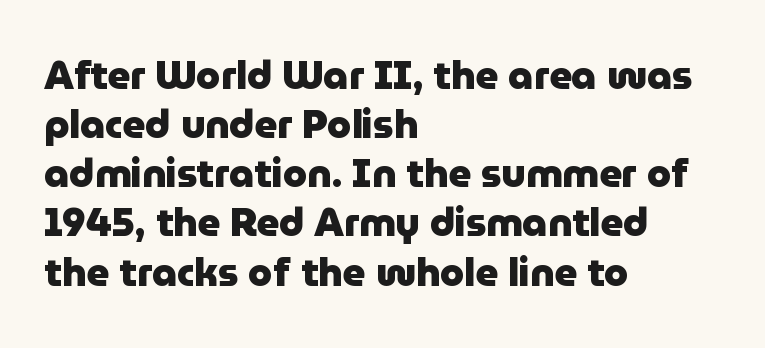
{"serif": "no", "italic": "no", "bold": "yes", "weight": "heavy", "width": "normal", "stroke_contrast": "low", "x_height": "medium", "monospaced": "no", "underline": "no", "align": "left", "line_spacing": "normal", "line_spacing_ratio": 1.26, "letter_spacing": "normal", "letter_spacing_em": 0.0, "glyph_px": 39}
